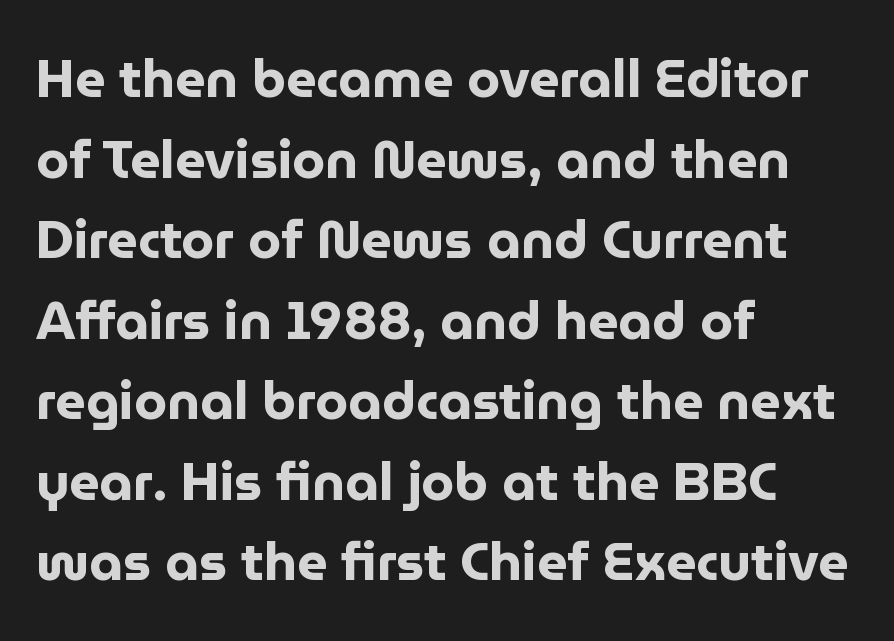
Weight: bold. Varying glyph widths throughout — classic text-font behaviour. Compared with typical paragraphs, the rows here are spaced about the same. Check the space under the baseline: it is left empty.
